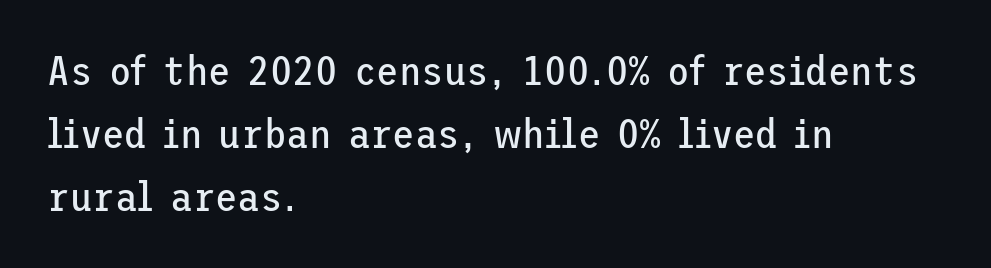
Q: Is the text bold? A: No.
Q: Is the text italic (slanted)? A: No, it is upright.
Q: Is the typeface a serif or a sans-serif typeface? A: Sans-serif.
Q: Is the text underlined? A: No.
Q: How is the paragraph aligned? A: Left-aligned.
Q: Is the spacing between letters normal or unusually wide? A: Normal.
Q: Is the spacing between lines tight, normal or loose? A: Normal.
Q: Width (condensed, normal, or wide)? A: Normal.
Q: Stroke contrast? A: Low.
Q: x-height? A: Medium.
